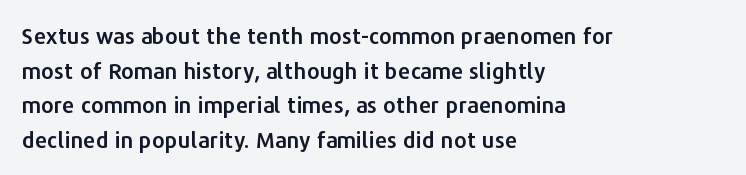
Q: Is the text italic (slanted)? A: No, it is upright.
Q: Is the text underlined? A: No.
Q: How is the paragraph aligned? A: Left-aligned.
Q: Is the spacing between letters normal or unusually wide? A: Normal.
Q: Is the spacing between lines tight, normal or loose? A: Normal.
